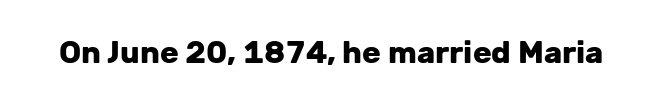
{"serif": "no", "italic": "no", "bold": "yes", "weight": "heavy", "width": "normal", "stroke_contrast": "low", "x_height": "medium", "monospaced": "no", "underline": "no", "letter_spacing": "normal", "letter_spacing_em": 0.0, "glyph_px": 31}
